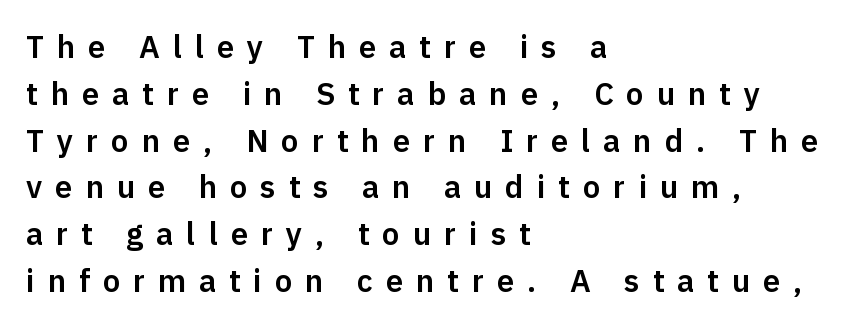
The image shows 31 px sans-serif type, upright; set left-aligned, normal line spacing (1.51x), unusually wide letter spacing (+0.42 em), not underlined; low stroke contrast and a medium x-height.
